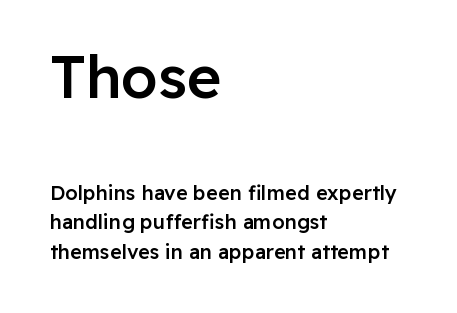
Q: Is the text bold? A: Semi-bold.
Q: Is the text italic (slanted)? A: No, it is upright.
Q: Is the typeface a serif or a sans-serif typeface? A: Sans-serif.
Q: Is the text underlined? A: No.
Q: How is the paragraph aligned? A: Left-aligned.
Q: Is the spacing between letters normal or unusually wide? A: Normal.
Q: Is the spacing between lines tight, normal or loose? A: Normal.
Q: Which block of text is set in a larger size, the first (top) or the second (bottom)? A: The first (top) one.
Q: Width (condensed, normal, or wide)? A: Normal.
Q: Stroke contrast? A: Low.
Q: x-height? A: Medium.
Q: Monospaced? A: No.
